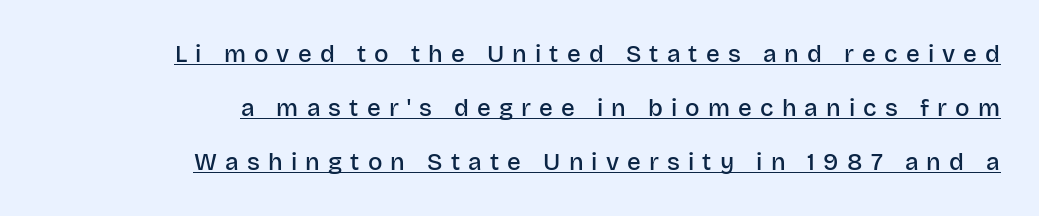
Q: Is the text bold? A: Semi-bold.
Q: Is the text italic (slanted)? A: No, it is upright.
Q: Is the text underlined? A: Yes.
Q: How is the paragraph aligned? A: Right-aligned.
Q: Is the spacing between letters normal or unusually wide? A: Unusually wide.
Q: Is the spacing between lines tight, normal or loose? A: Loose.
